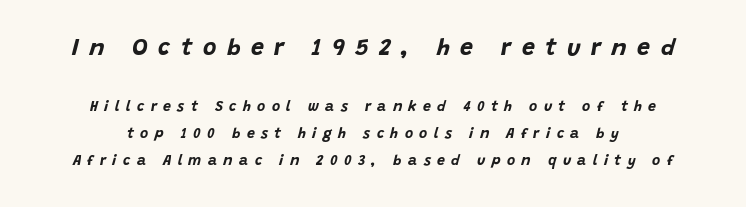
{"italic": "yes", "lean": "right", "slant_degrees": 15, "bold": "yes", "underline": "no", "align": "center", "line_spacing": "loose", "line_spacing_ratio": 1.91, "letter_spacing": "wide", "letter_spacing_em": 0.46, "larger_block": "first", "size_ratio": 1.64, "glyph_px": 23}
